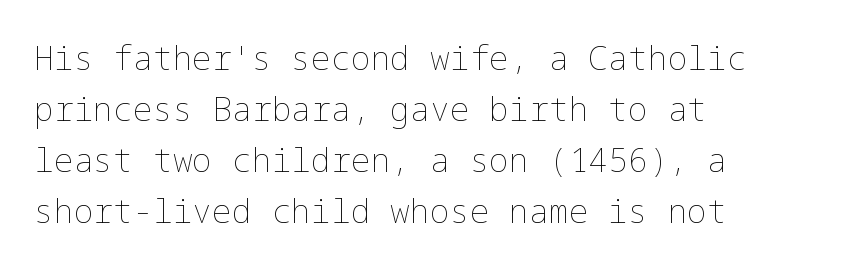
Vertical stems look standard width or narrower in stroke. If you measured baseline to baseline, you'd find a middling distance. Where is the straight margin? On the left. The passage shown has conventional tracking throughout. Just letters on the line, the space beneath them empty. The font's upright variant was chosen for this text.
